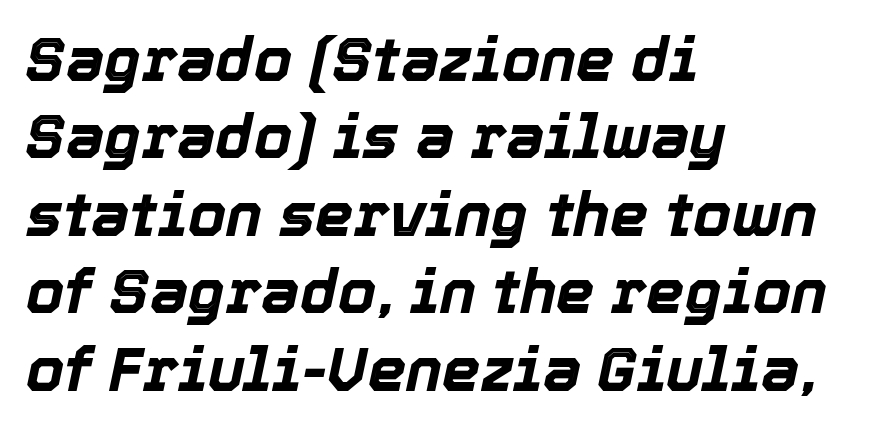
{"italic": "yes", "lean": "right", "slant_degrees": 12, "bold": "yes", "weight": "bold", "width": "normal", "x_height": "medium", "monospaced": "no", "underline": "no", "align": "left", "line_spacing": "normal", "line_spacing_ratio": 1.27, "letter_spacing": "normal", "letter_spacing_em": 0.0, "glyph_px": 61}
